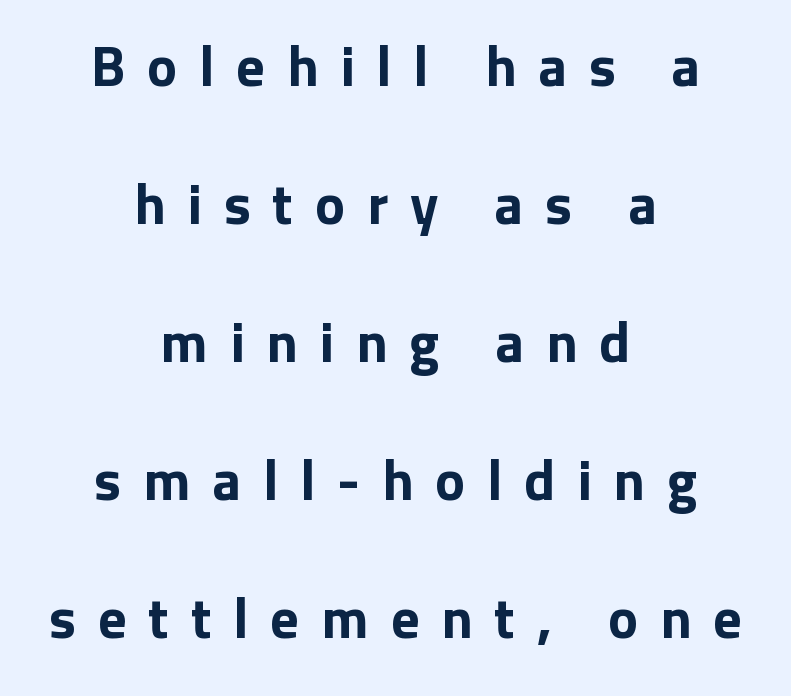
The image shows 57 px bold sans-serif type, upright; set centered, loose line spacing (2.42x), unusually wide letter spacing (+0.38 em), not underlined; low stroke contrast and a medium x-height.
